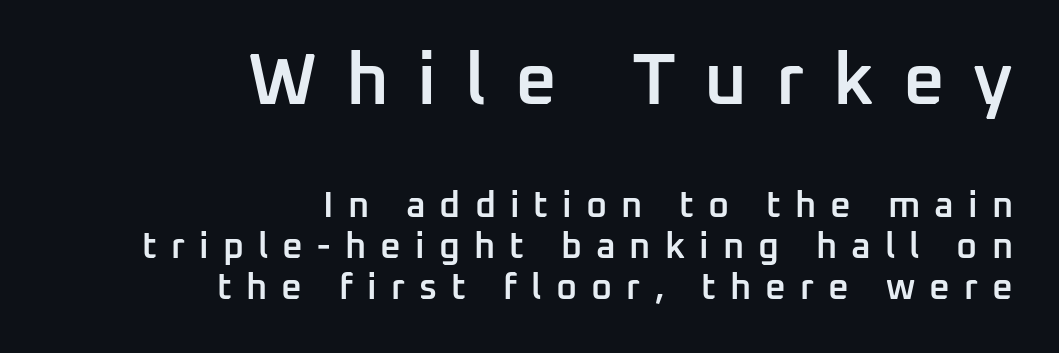
The image shows 73 px semibold sans-serif type, upright; set right-aligned, tight line spacing (1.14x), unusually wide letter spacing (+0.39 em), not underlined; the first (top) block is 2.03x larger; low stroke contrast and a medium x-height.
